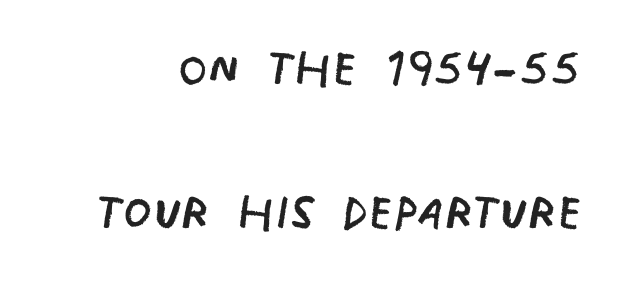
{"serif": "no", "bold": "no", "weight": "regular", "width": "condensed", "stroke_contrast": "low", "x_height": "large", "monospaced": "no", "underline": "no", "line_spacing": "loose", "line_spacing_ratio": 2.22, "letter_spacing": "normal", "letter_spacing_em": 0.0, "glyph_px": 65}
